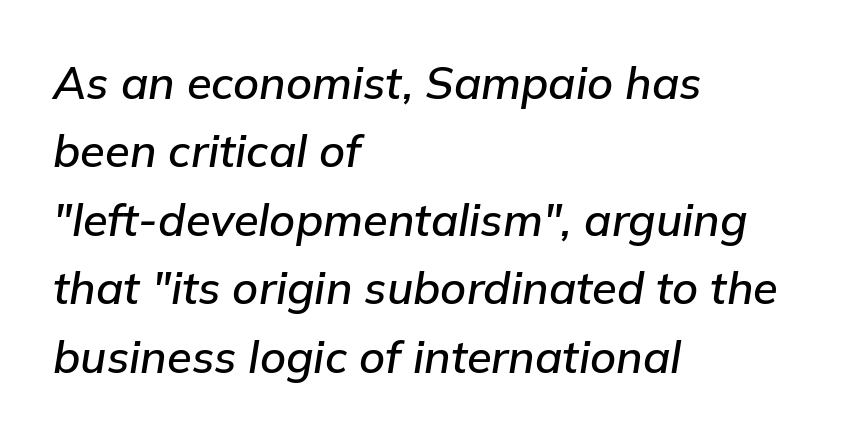
{"italic": "yes", "lean": "right", "slant_degrees": 9, "width": "normal", "stroke_contrast": "low", "x_height": "medium", "monospaced": "no", "underline": "no", "align": "left", "line_spacing": "normal", "line_spacing_ratio": 1.52, "letter_spacing": "normal", "letter_spacing_em": 0.0, "glyph_px": 45}
